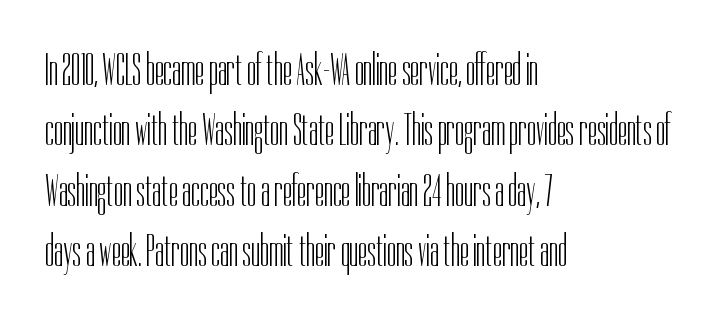
The image shows 46 px light, condensed sans-serif type, upright; set left-aligned, normal line spacing (1.31x), normal letter spacing, not underlined; low stroke contrast and a medium x-height.
